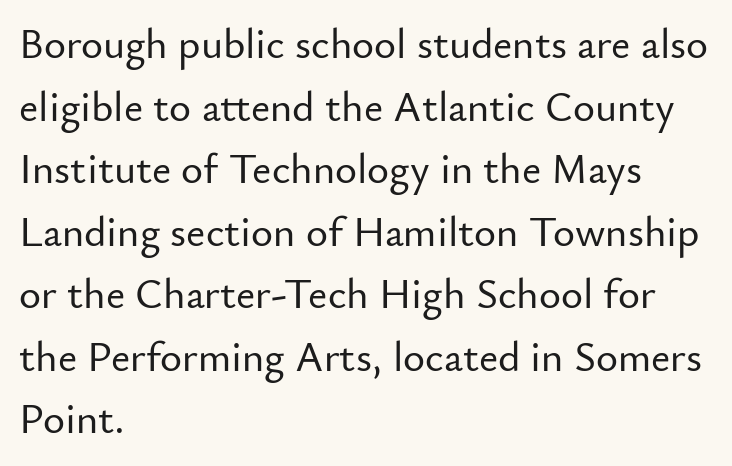
The image shows 42 px sans-serif type, upright; set left-aligned, normal line spacing (1.49x), normal letter spacing, not underlined; low stroke contrast and a small x-height.
